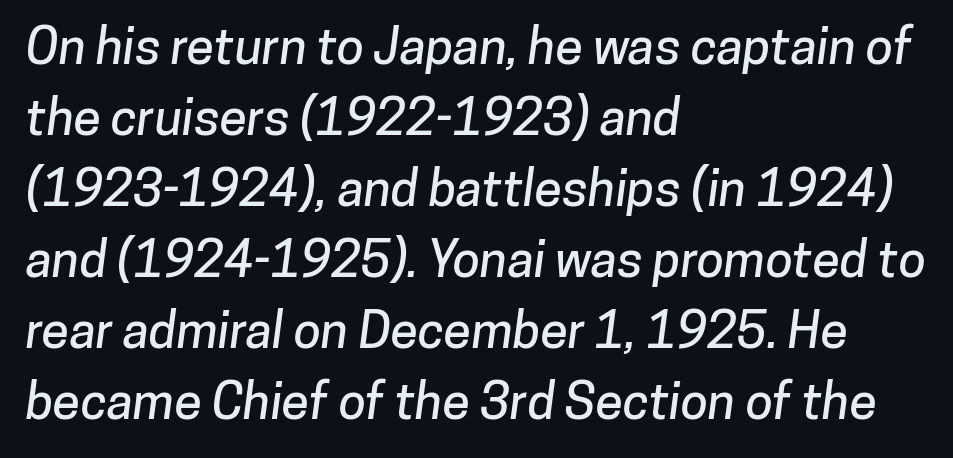
The rag falls on the right side of this text block. Look at the tracking — it's just the regular setting, nothing added. Serif or sans? Sans — the stroke terminals are bare. In terms of leading, this rendering sits right in the middle. The string is rendered with underlining switched off. Do the characters align in a grid? No, the font is proportional.
